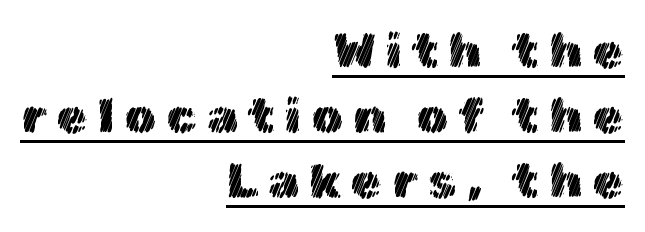
The image shows 50 px text type, upright; set right-aligned, normal line spacing (1.3x), unusually wide letter spacing (+0.2 em), underlined; a medium x-height.
